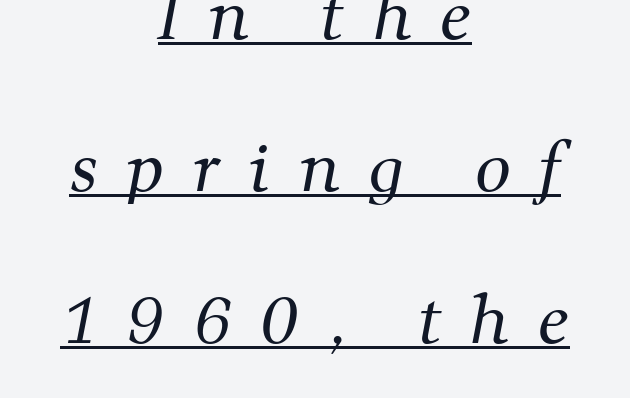
Q: Is the text bold? A: No.
Q: Is the typeface a serif or a sans-serif typeface? A: Serif.
Q: Is the text underlined? A: Yes.
Q: How is the paragraph aligned? A: Centered.
Q: Is the spacing between letters normal or unusually wide? A: Unusually wide.
Q: Is the spacing between lines tight, normal or loose? A: Loose.
Q: Width (condensed, normal, or wide)? A: Normal.
Q: Stroke contrast? A: Medium.
Q: x-height? A: Medium.
Q: Monospaced? A: No.
